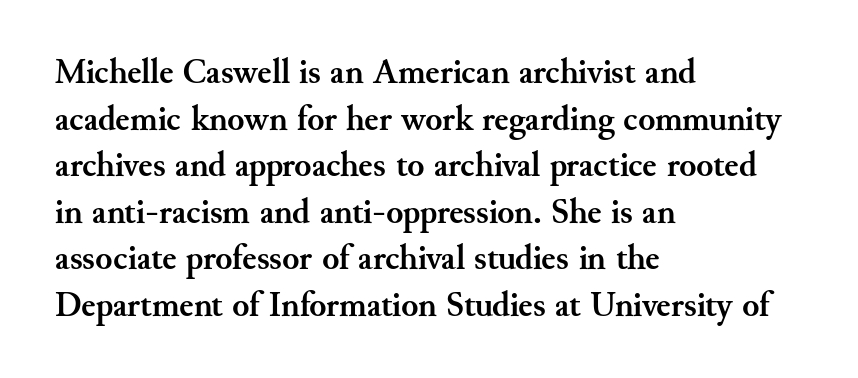
The image shows 35 px semibold serif type, upright; set left-aligned, normal line spacing (1.33x), normal letter spacing, not underlined; medium stroke contrast and a small x-height.
